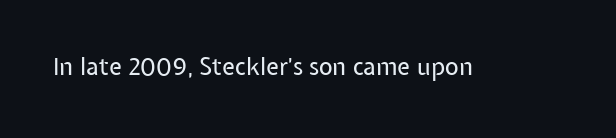
The image shows 24 px text type, upright; set normal letter spacing, not underlined.
